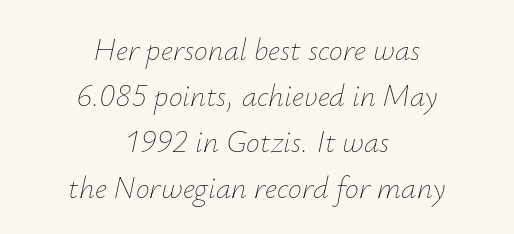
{"italic": "yes", "lean": "right", "slant_degrees": 12, "bold": "no", "weight": "thin", "width": "normal", "stroke_contrast": "low", "x_height": "small", "monospaced": "no", "underline": "no", "align": "center", "line_spacing": "normal", "line_spacing_ratio": 1.48, "letter_spacing": "normal", "letter_spacing_em": 0.0, "glyph_px": 31}
